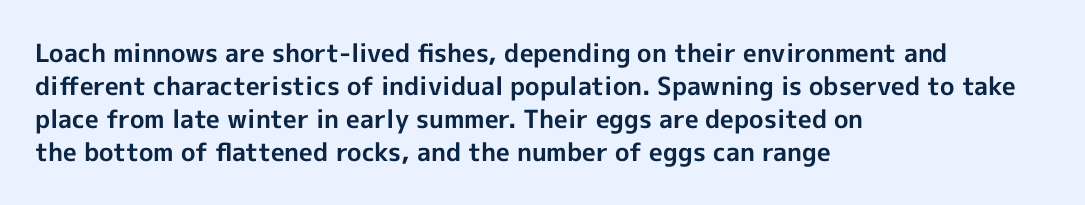
{"italic": "no", "bold": "yes", "underline": "no", "align": "left", "line_spacing": "normal", "line_spacing_ratio": 1.32, "letter_spacing": "normal", "letter_spacing_em": 0.0, "glyph_px": 25}
